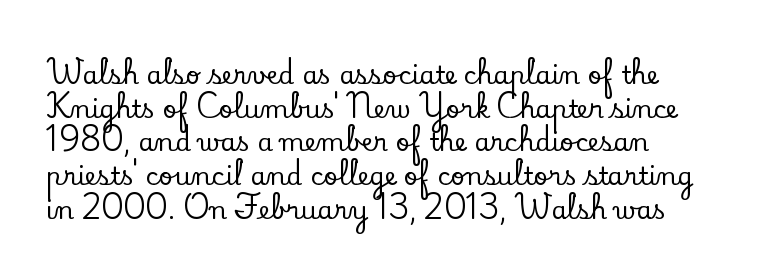
{"italic": "no", "underline": "no", "align": "left", "line_spacing": "normal", "line_spacing_ratio": 1.35, "letter_spacing": "normal", "letter_spacing_em": 0.0, "glyph_px": 25}
